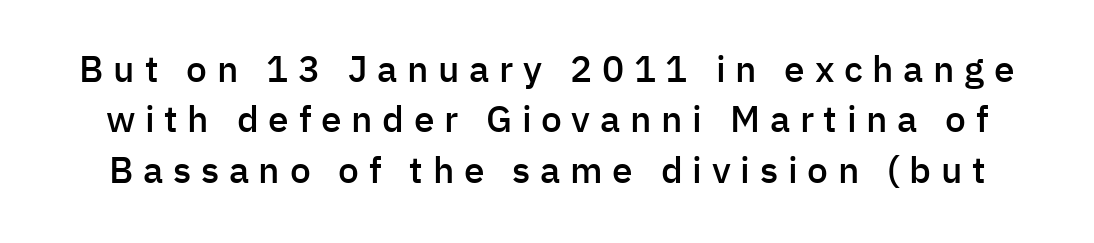
The image shows 37 px semibold sans-serif type, upright; set normal line spacing (1.36x), unusually wide letter spacing (+0.26 em), not underlined; low stroke contrast and a medium x-height.
